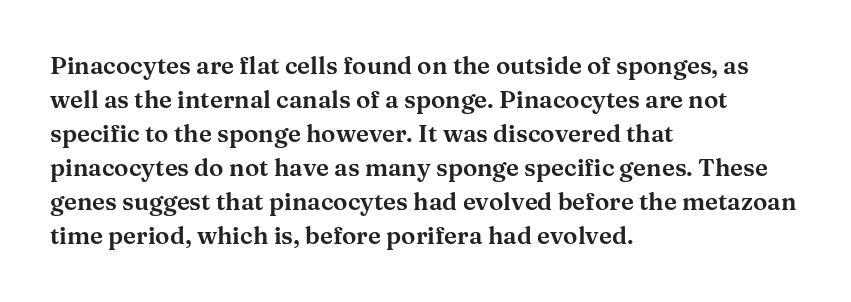
The image shows 24 px text type, upright; set left-aligned, normal line spacing (1.42x), normal letter spacing, not underlined.
